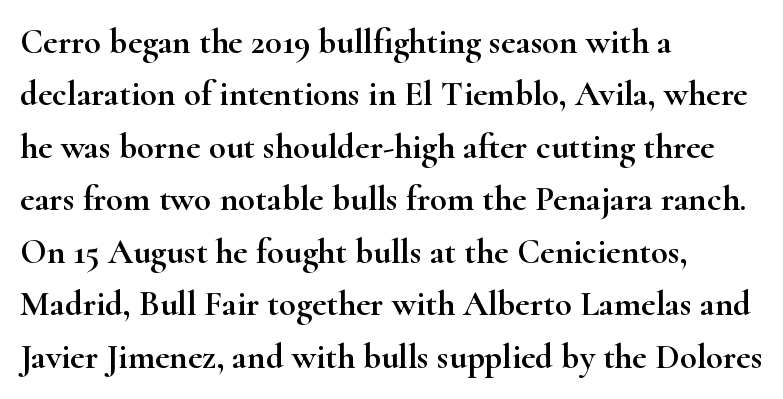
Q: Is the text italic (slanted)? A: No, it is upright.
Q: Is the typeface a serif or a sans-serif typeface? A: Serif.
Q: Is the text underlined? A: No.
Q: How is the paragraph aligned? A: Left-aligned.
Q: Is the spacing between letters normal or unusually wide? A: Normal.
Q: Is the spacing between lines tight, normal or loose? A: Normal.
Q: Width (condensed, normal, or wide)? A: Wide.
Q: Stroke contrast? A: High.
Q: x-height? A: Small.
Q: Monospaced? A: No.
